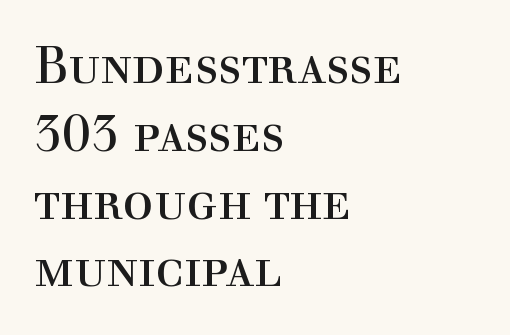
{"serif": "yes", "italic": "no", "bold": "no", "weight": "regular", "width": "normal", "x_height": "medium", "monospaced": "no", "underline": "no", "align": "left", "line_spacing": "normal", "line_spacing_ratio": 1.33, "letter_spacing": "normal", "letter_spacing_em": 0.0, "glyph_px": 51}
